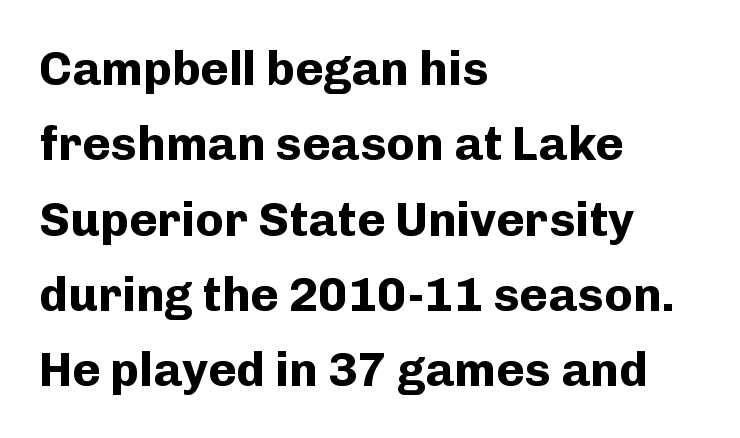
Q: Is the text bold? A: Yes.
Q: Is the text italic (slanted)? A: No, it is upright.
Q: Is the typeface a serif or a sans-serif typeface? A: Sans-serif.
Q: Is the text underlined? A: No.
Q: How is the paragraph aligned? A: Left-aligned.
Q: Is the spacing between letters normal or unusually wide? A: Normal.
Q: Is the spacing between lines tight, normal or loose? A: Normal.
Q: Width (condensed, normal, or wide)? A: Normal.
Q: Stroke contrast? A: Low.
Q: x-height? A: Medium.
Q: Monospaced? A: No.
